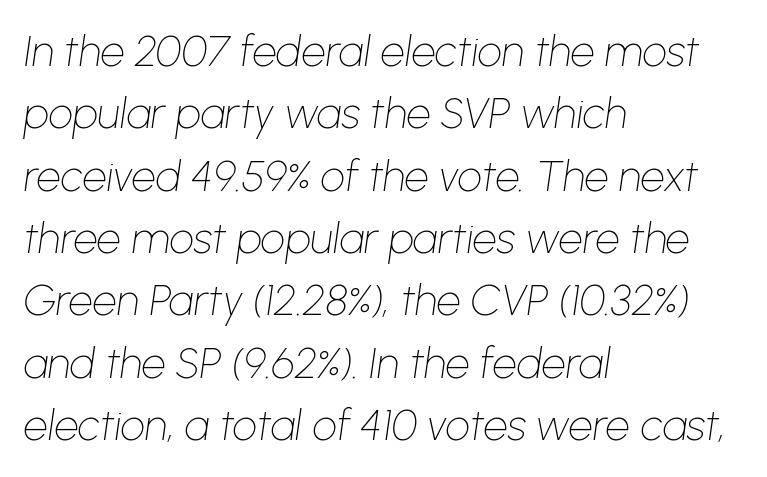
The image shows 43 px thin type, italic (leaning right); set left-aligned, normal line spacing (1.45x), normal letter spacing, not underlined; low stroke contrast and a medium x-height.
